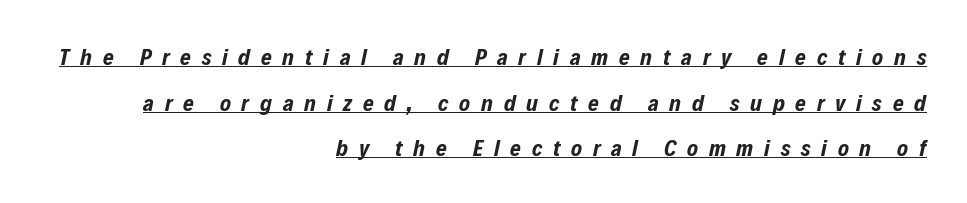
Q: Is the text bold? A: Yes.
Q: Is the text italic (slanted)? A: Yes, it leans right by about 12 degrees.
Q: Is the text underlined? A: Yes.
Q: How is the paragraph aligned? A: Right-aligned.
Q: Is the spacing between letters normal or unusually wide? A: Unusually wide.
Q: Is the spacing between lines tight, normal or loose? A: Loose.
